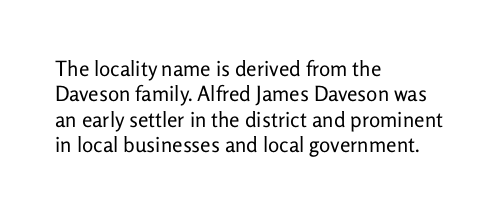
The image shows 21 px text type, upright; set left-aligned, line spacing 1.21x, normal letter spacing, not underlined.
